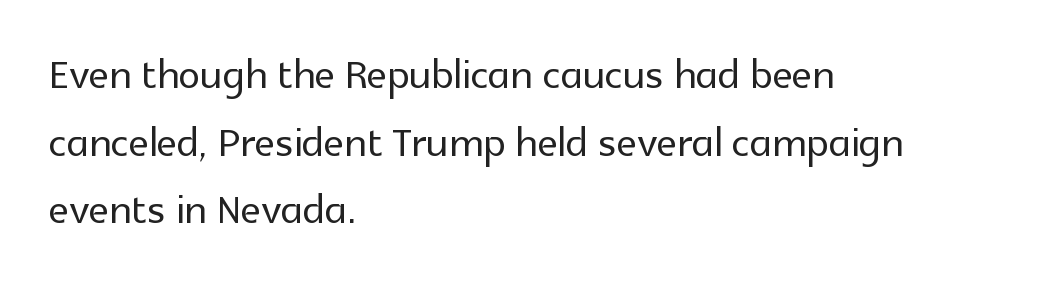
Q: Is the text italic (slanted)? A: No, it is upright.
Q: Is the typeface a serif or a sans-serif typeface? A: Sans-serif.
Q: Is the text underlined? A: No.
Q: How is the paragraph aligned? A: Left-aligned.
Q: Is the spacing between letters normal or unusually wide? A: Normal.
Q: Width (condensed, normal, or wide)? A: Normal.
Q: x-height? A: Medium.
Q: Monospaced? A: No.
